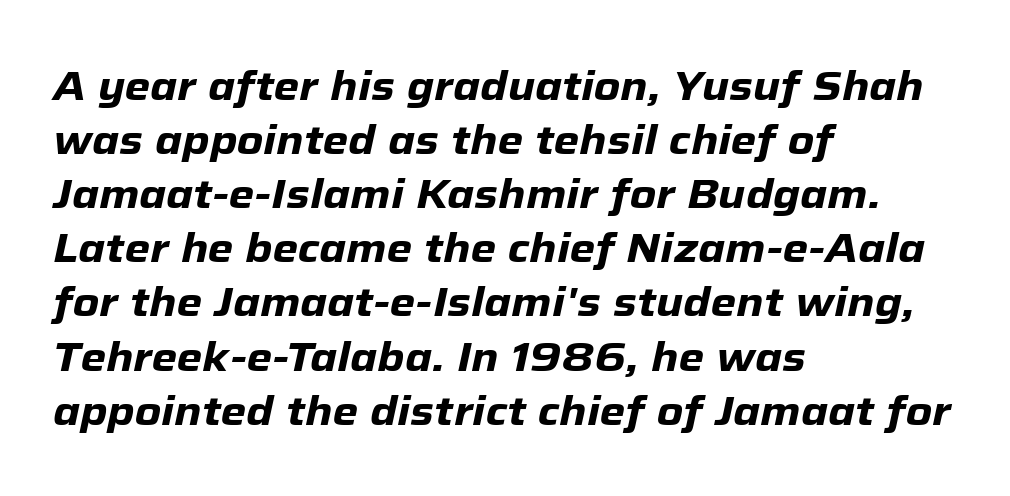
In terms of letterspacing, this is plain default setting. Looks like regular typesetting: each glyph gets only the width it needs. A clean baseline with only descenders dipping below it. Heft: maximum for text — a bold. Tall strokes in this sample are angled rather than plumb.
